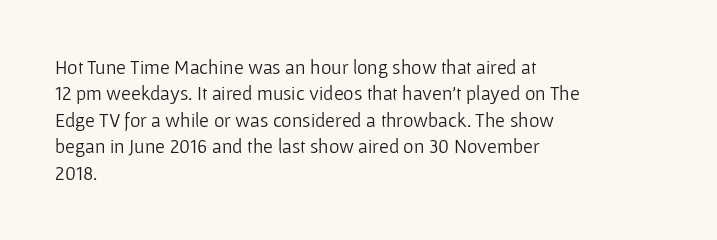
The image shows 20 px text type, upright; set left-aligned, normal line spacing (1.32x), normal letter spacing, not underlined.
